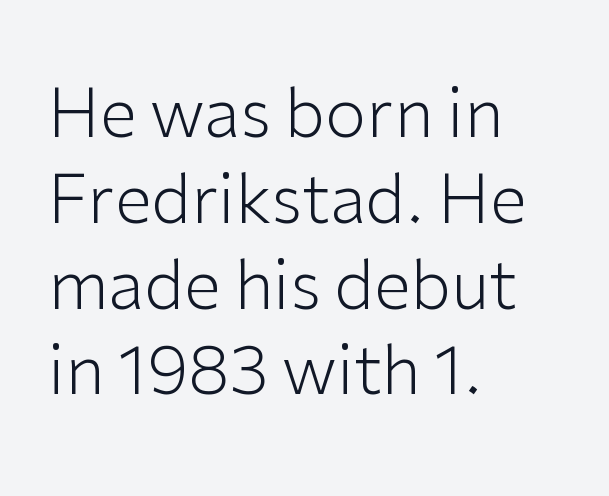
Q: Is the text bold? A: No.
Q: Is the text italic (slanted)? A: No, it is upright.
Q: Is the typeface a serif or a sans-serif typeface? A: Sans-serif.
Q: Is the text underlined? A: No.
Q: How is the paragraph aligned? A: Left-aligned.
Q: Is the spacing between letters normal or unusually wide? A: Normal.
Q: Is the spacing between lines tight, normal or loose? A: Normal.
Q: Width (condensed, normal, or wide)? A: Normal.
Q: Stroke contrast? A: Low.
Q: x-height? A: Medium.
Q: Monospaced? A: No.
